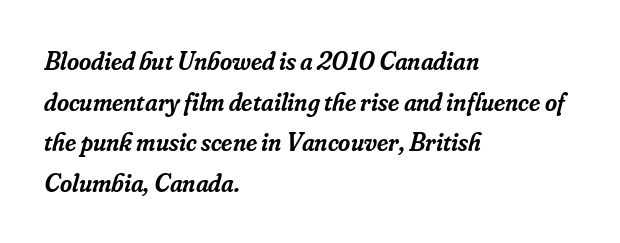
Q: Is the text bold? A: Semi-bold.
Q: Is the text italic (slanted)? A: Yes, it leans right by about 16 degrees.
Q: Is the text underlined? A: No.
Q: How is the paragraph aligned? A: Left-aligned.
Q: Is the spacing between letters normal or unusually wide? A: Normal.
Q: Is the spacing between lines tight, normal or loose? A: Normal.
